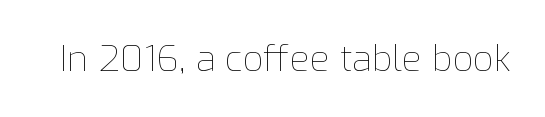
Q: Is the text bold? A: No.
Q: Is the text italic (slanted)? A: No, it is upright.
Q: Is the text underlined? A: No.
Q: Is the spacing between letters normal or unusually wide? A: Normal.
Q: Width (condensed, normal, or wide)? A: Normal.
Q: Stroke contrast? A: Low.
Q: x-height? A: Medium.
Q: Monospaced? A: No.
